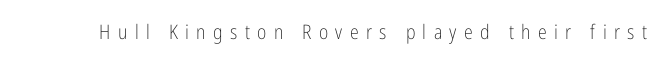
The image shows 20 px text type, upright; set unusually wide letter spacing (+0.37 em), not underlined.
